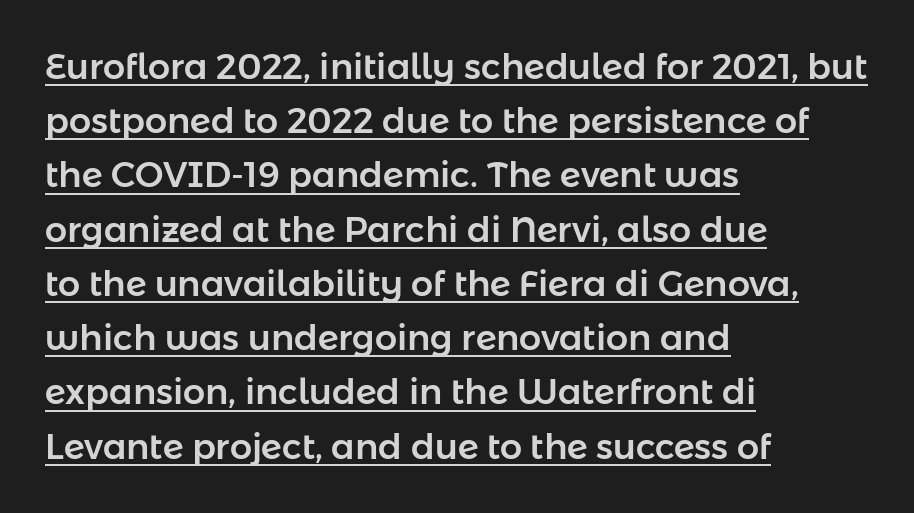
Q: Is the text italic (slanted)? A: No, it is upright.
Q: Is the typeface a serif or a sans-serif typeface? A: Sans-serif.
Q: Is the text underlined? A: Yes.
Q: How is the paragraph aligned? A: Left-aligned.
Q: Is the spacing between letters normal or unusually wide? A: Normal.
Q: Is the spacing between lines tight, normal or loose? A: Normal.
Q: Width (condensed, normal, or wide)? A: Normal.
Q: Stroke contrast? A: Low.
Q: x-height? A: Medium.
Q: Monospaced? A: No.
